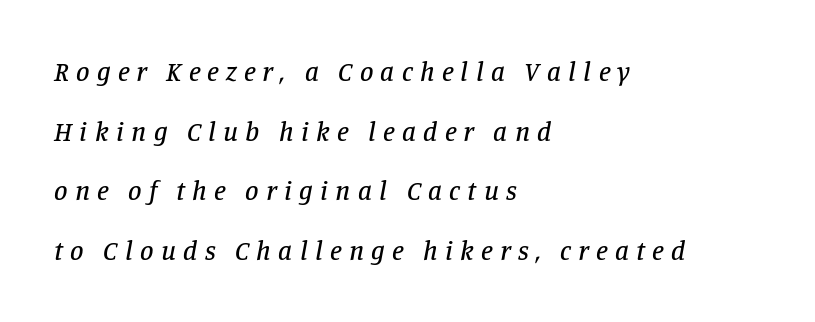
The letterforms stand isolated, each surrounded by extra space. Typeset ragged right — the left edge is the straight one. Quick note: italic. Summary of vertical rhythm: relaxed, with wide interline spacing. Underline: absent.
